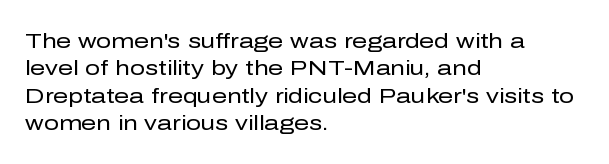
The image shows 21 px text type, upright; set left-aligned, normal line spacing (1.3x), normal letter spacing, not underlined.
